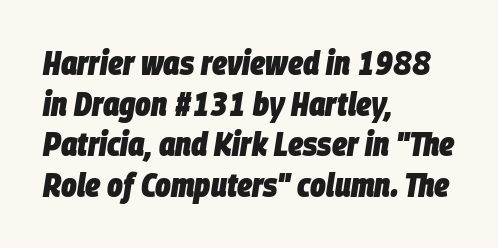
The image shows 33 px heavy, condensed type, italic (leaning right); set left-aligned, line spacing 1.23x, normal letter spacing, not underlined; low stroke contrast and a large x-height.
